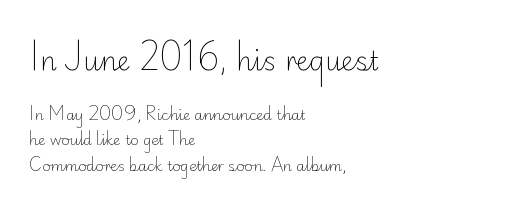
{"italic": "no", "bold": "no", "underline": "no", "align": "left", "line_spacing_ratio": 1.84, "letter_spacing": "normal", "letter_spacing_em": 0.0, "larger_block": "first", "size_ratio": 1.86, "glyph_px": 26}
